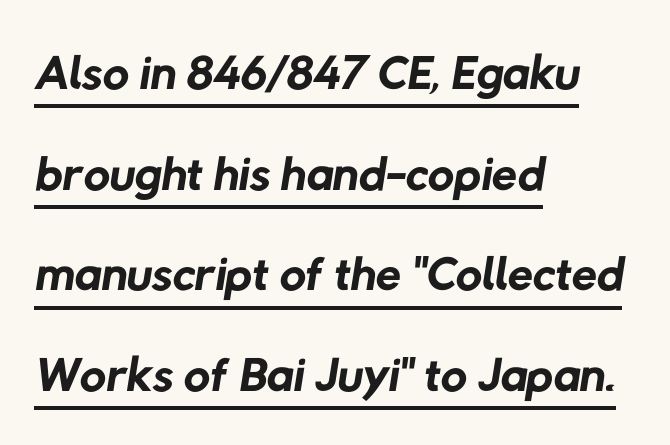
Looks like someone drew a line under every word here. The face used here is a sans, in the tradition of grotesques and geometrics. Is this a heavy cut? Hardly; it is regular or lighter. Here the designer chose a conventional face with non-uniform glyph widths. What stands out about the letter spacing? Nothing — it is the standard amount. Vertical spacing — default.
